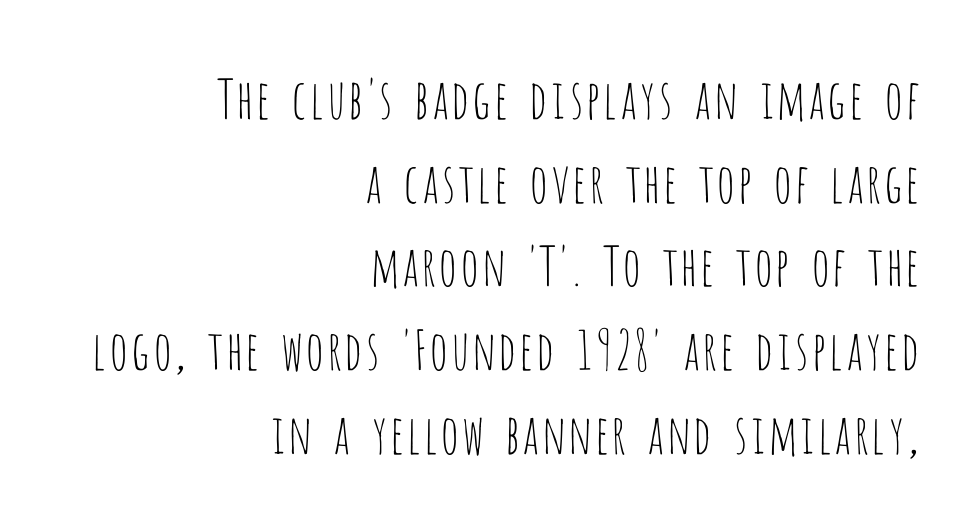
The letters carry no serifs — their stems end cleanly without finishing strokes. Glance below the letters and you will spot only blank space. Compared with a flush-left layout, this one pins lines to the opposite, right side. This is the regular roman posture of the typeface. Spacing verdict: proportional, widths tailored to each character. The letters sit at their default tracking, neither squeezed nor spread.
